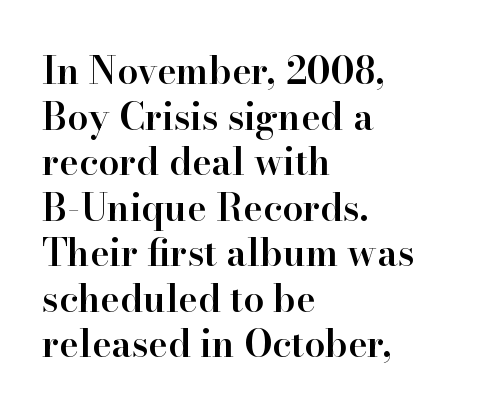
The image shows 37 px semibold serif type, upright; set left-aligned, line spacing 1.23x, normal letter spacing, not underlined; high stroke contrast and a small x-height.
